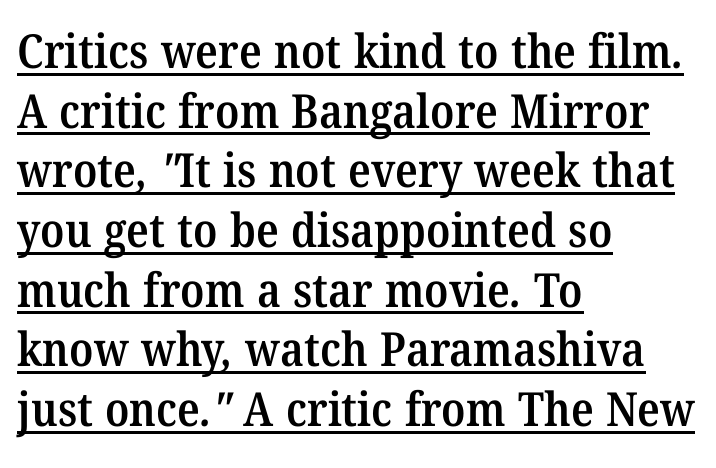
{"serif": "yes", "bold": "semi", "weight": "semibold", "width": "normal", "stroke_contrast": "medium", "x_height": "medium", "monospaced": "no", "underline": "yes", "align": "left", "line_spacing": "normal", "line_spacing_ratio": 1.27, "letter_spacing": "normal", "letter_spacing_em": 0.0, "glyph_px": 47}
